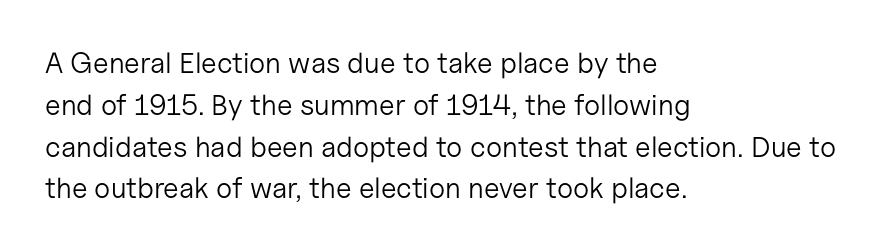
{"serif": "no", "italic": "no", "bold": "no", "weight": "light", "width": "normal", "stroke_contrast": "low", "x_height": "medium", "monospaced": "no", "underline": "no", "align": "left", "line_spacing": "normal", "line_spacing_ratio": 1.44, "letter_spacing": "normal", "letter_spacing_em": 0.0, "glyph_px": 29}
